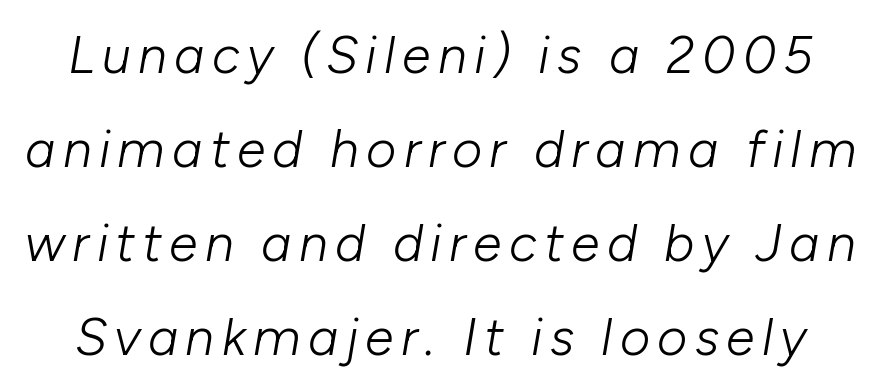
A quiet, ordinary-to-light weight characterises the typeface. Each letter keeps its own natural width here, so spacing adapts to shape. Italic: yes, the glyphs are oblique. Type without underlining.
